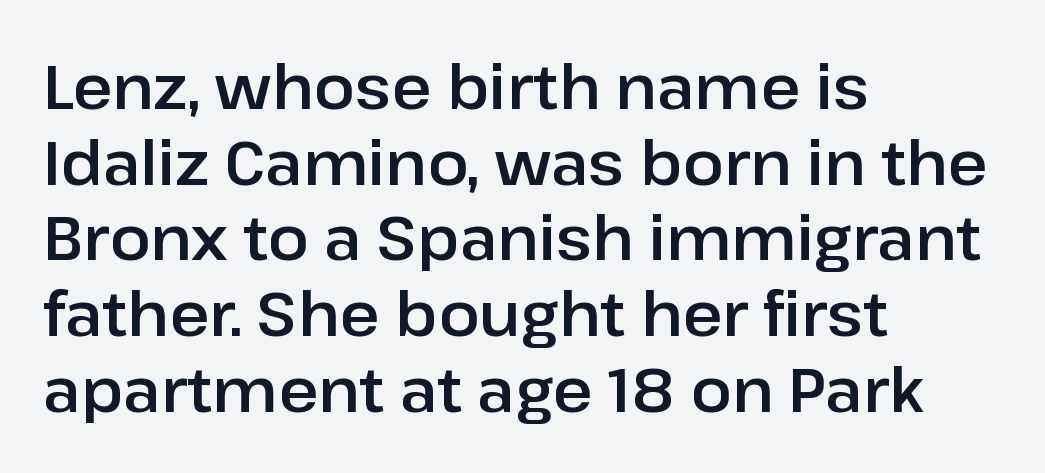
These lines were composed using upright roman letters. Typeset ragged right — the left edge is the straight one. Observe the absence of serifs on each vertical stroke in this sample. The glyphs are unaccompanied by any horizontal stroke below them.
